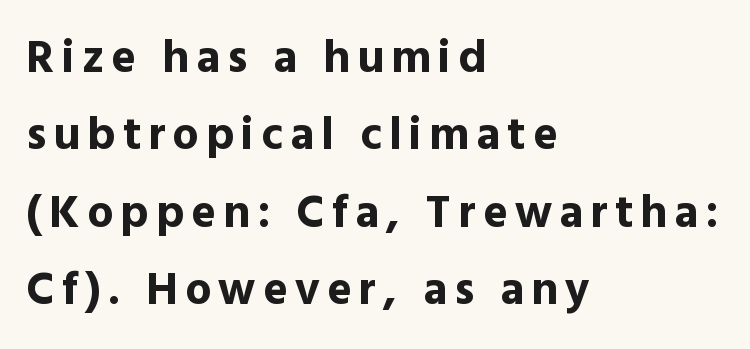
Proportional: the letters do not fall into vertical columns. Posture: vertical. The lines sit at an ordinary, default distance from one another. Type without underlining. Weight check: bold — yes, fully.
